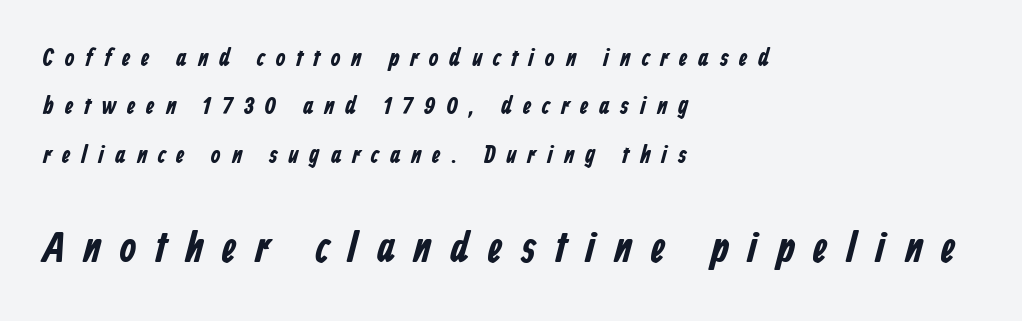
{"serif": "no", "bold": "yes", "weight": "bold", "width": "condensed", "stroke_contrast": "low", "x_height": "medium", "monospaced": "no", "underline": "no", "align": "left", "line_spacing": "loose", "line_spacing_ratio": 1.94, "letter_spacing": "wide", "letter_spacing_em": 0.44, "larger_block": "second", "size_ratio": 1.72, "glyph_px": 43}
